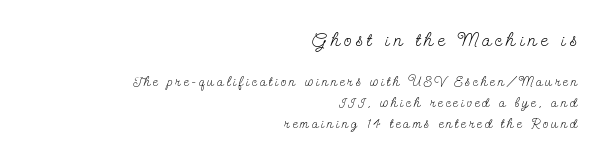
Bold? No — there's no thickening of the strokes. These lines are set flush right with a ragged left edge. Loose tracking; the words dissolve into strings of separated letters. Regarding leading, the lines here are spaced in the standard way. Compare the two chunks: the upper has the greater cap height.
